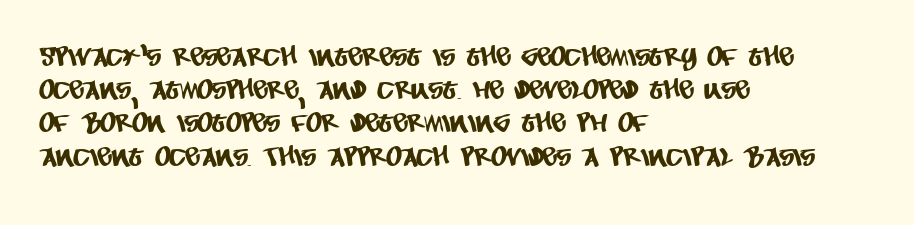
{"underline": "no", "align": "left", "line_spacing_ratio": 1.23, "letter_spacing": "normal", "letter_spacing_em": 0.0, "glyph_px": 27}
